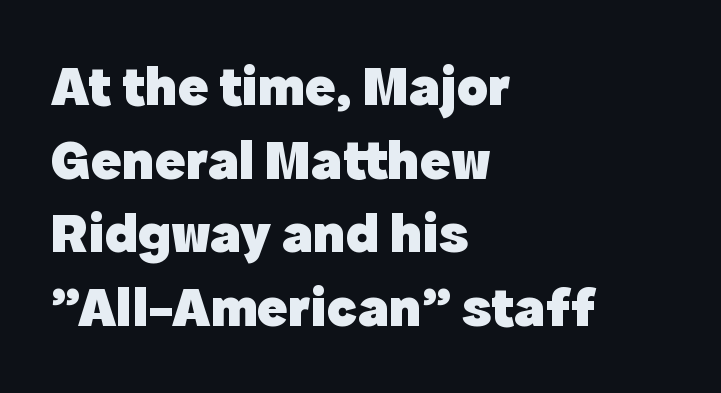
{"serif": "no", "italic": "no", "bold": "yes", "weight": "heavy", "width": "normal", "x_height": "medium", "monospaced": "no", "underline": "no", "align": "left", "line_spacing": "normal", "line_spacing_ratio": 1.29, "letter_spacing": "normal", "letter_spacing_em": 0.0, "glyph_px": 57}
